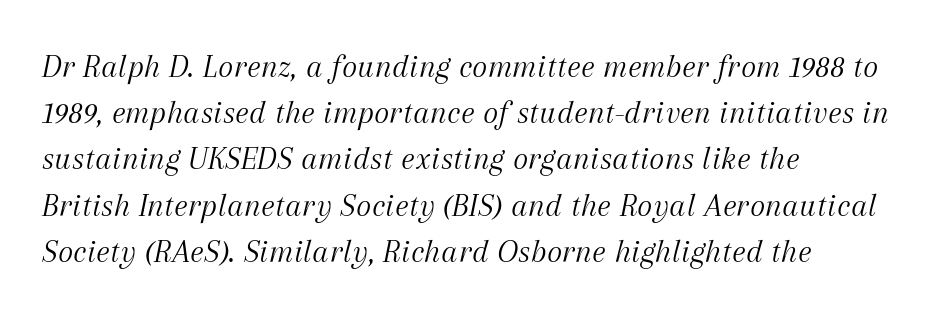
The image shows 33 px light serif type, italic (leaning right); set left-aligned, normal line spacing (1.4x), normal letter spacing, not underlined; medium stroke contrast and a medium x-height.
